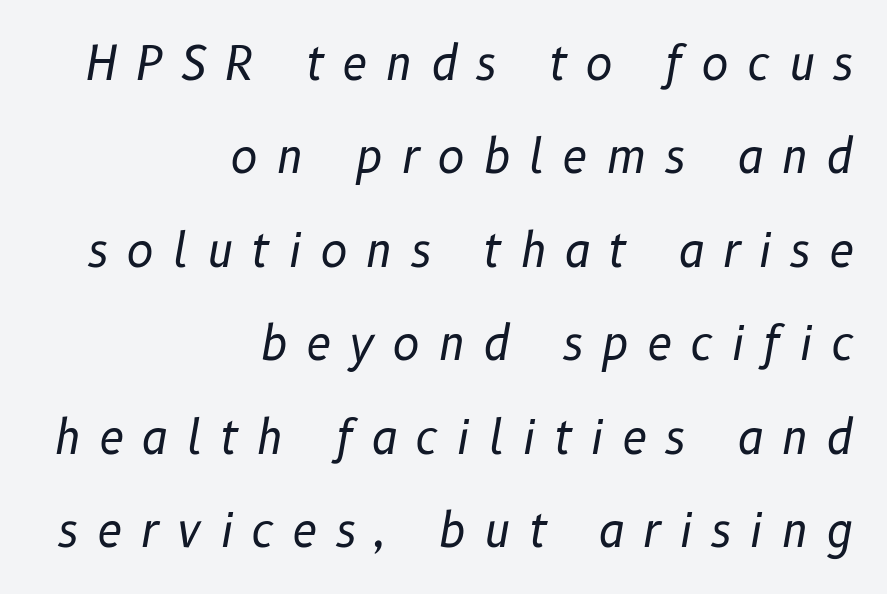
{"italic": "yes", "lean": "right", "slant_degrees": 10, "bold": "no", "weight": "regular", "width": "normal", "stroke_contrast": "low", "x_height": "medium", "monospaced": "no", "underline": "no", "align": "right", "line_spacing": "loose", "line_spacing_ratio": 2.03, "letter_spacing": "wide", "letter_spacing_em": 0.39, "glyph_px": 46}
